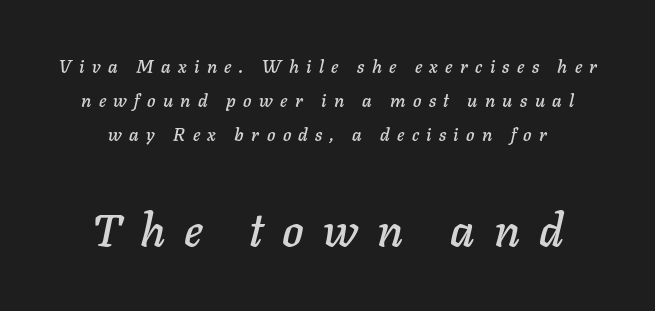
Q: Is the text italic (slanted)? A: Yes, it leans right by about 11 degrees.
Q: Is the text underlined? A: No.
Q: How is the paragraph aligned? A: Centered.
Q: Is the spacing between letters normal or unusually wide? A: Unusually wide.
Q: Which block of text is set in a larger size, the first (top) or the second (bottom)? A: The second (bottom) one.
Q: Width (condensed, normal, or wide)? A: Normal.
Q: Stroke contrast? A: Low.
Q: x-height? A: Medium.
Q: Monospaced? A: No.
